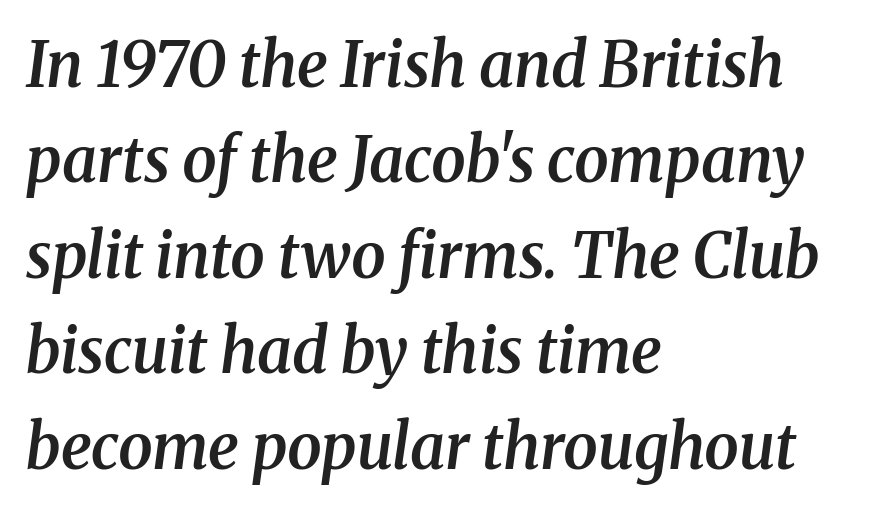
Q: Is the text bold? A: Semi-bold.
Q: Is the text italic (slanted)? A: Yes, it leans right by about 8 degrees.
Q: Is the typeface a serif or a sans-serif typeface? A: Serif.
Q: Is the text underlined? A: No.
Q: How is the paragraph aligned? A: Left-aligned.
Q: Is the spacing between letters normal or unusually wide? A: Normal.
Q: Is the spacing between lines tight, normal or loose? A: Normal.
Q: Width (condensed, normal, or wide)? A: Normal.
Q: Stroke contrast? A: Medium.
Q: x-height? A: Medium.
Q: Monospaced? A: No.
